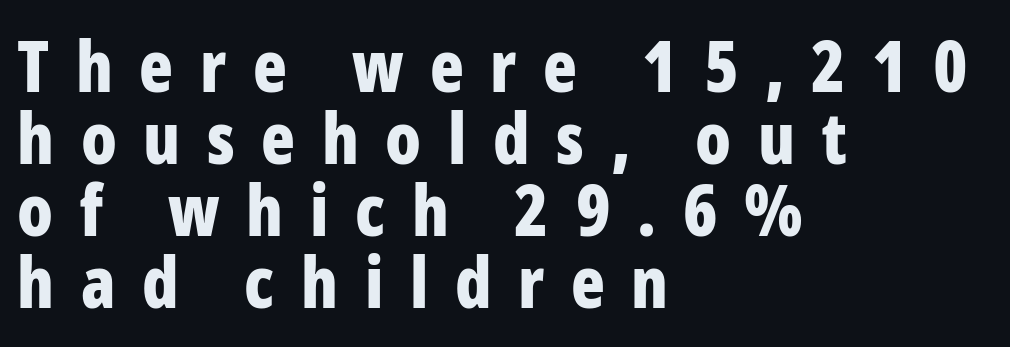
Q: Is the text bold? A: Yes.
Q: Is the text italic (slanted)? A: No, it is upright.
Q: Is the typeface a serif or a sans-serif typeface? A: Sans-serif.
Q: Is the text underlined? A: No.
Q: How is the paragraph aligned? A: Left-aligned.
Q: Is the spacing between letters normal or unusually wide? A: Unusually wide.
Q: Is the spacing between lines tight, normal or loose? A: Tight.
Q: Width (condensed, normal, or wide)? A: Condensed.
Q: Stroke contrast? A: Low.
Q: x-height? A: Medium.
Q: Monospaced? A: No.
